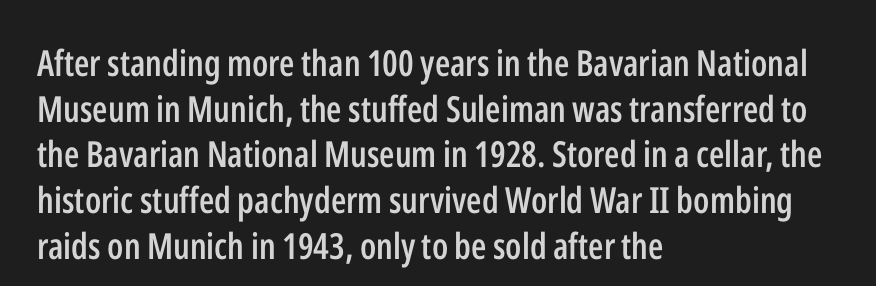
Q: Is the text bold? A: Semi-bold.
Q: Is the text italic (slanted)? A: No, it is upright.
Q: Is the typeface a serif or a sans-serif typeface? A: Sans-serif.
Q: Is the text underlined? A: No.
Q: How is the paragraph aligned? A: Left-aligned.
Q: Is the spacing between letters normal or unusually wide? A: Normal.
Q: Is the spacing between lines tight, normal or loose? A: Normal.
Q: Width (condensed, normal, or wide)? A: Condensed.
Q: Stroke contrast? A: Low.
Q: x-height? A: Medium.
Q: Monospaced? A: No.
